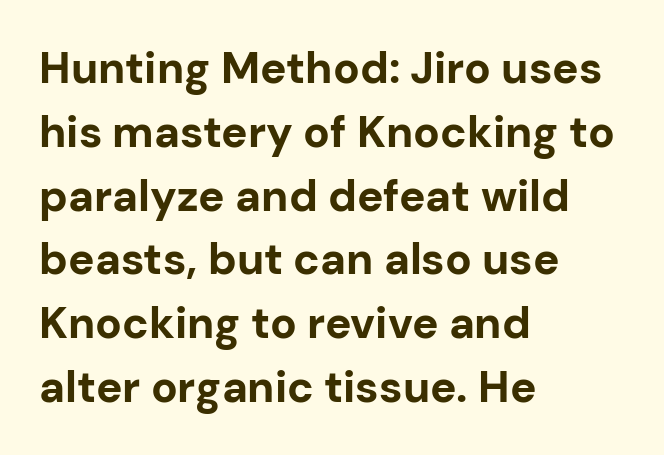
Q: Is the text bold? A: Yes.
Q: Is the text italic (slanted)? A: No, it is upright.
Q: Is the typeface a serif or a sans-serif typeface? A: Sans-serif.
Q: Is the text underlined? A: No.
Q: How is the paragraph aligned? A: Left-aligned.
Q: Is the spacing between letters normal or unusually wide? A: Normal.
Q: Is the spacing between lines tight, normal or loose? A: Normal.
Q: Width (condensed, normal, or wide)? A: Normal.
Q: Stroke contrast? A: Low.
Q: x-height? A: Medium.
Q: Monospaced? A: No.
